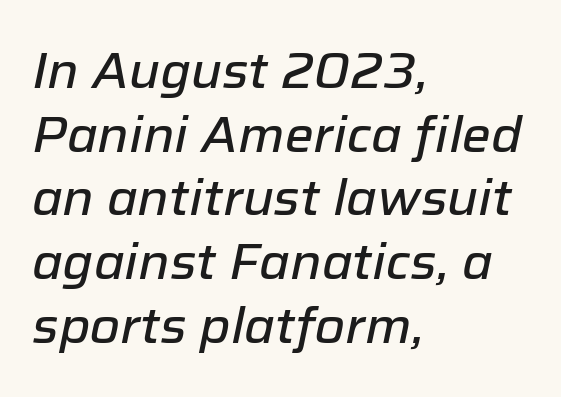
The image shows 49 px text type, italic (leaning right); set left-aligned, normal line spacing (1.3x), normal letter spacing, not underlined; low stroke contrast and a medium x-height.
